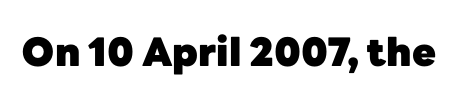
{"serif": "no", "italic": "no", "bold": "yes", "weight": "heavy", "width": "normal", "stroke_contrast": "low", "x_height": "medium", "monospaced": "no", "underline": "no", "letter_spacing": "normal", "letter_spacing_em": 0.0, "glyph_px": 39}
